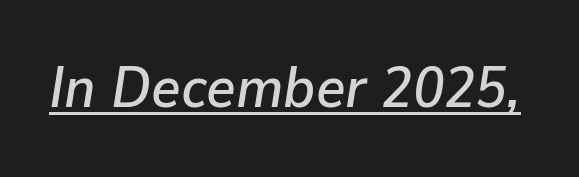
Q: Is the text italic (slanted)? A: Yes, it leans right by about 9 degrees.
Q: Is the text underlined? A: Yes.
Q: Is the spacing between letters normal or unusually wide? A: Normal.
Q: Width (condensed, normal, or wide)? A: Normal.
Q: Stroke contrast? A: Low.
Q: x-height? A: Medium.
Q: Monospaced? A: No.
